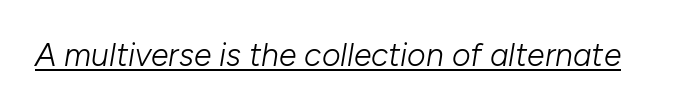
Honestly, the letter spacing is just normal — you wouldn't notice it. Weight: regular or lighter. Each line of the rendering has a horizontal stroke beneath the glyphs. Observe the lean: these are italic letterforms.
